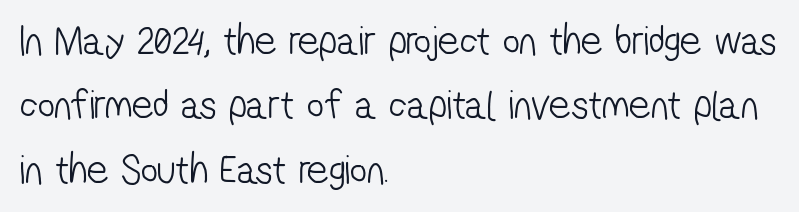
The image shows 42 px light, condensed sans-serif type; set left-aligned, normal line spacing (1.53x), normal letter spacing, not underlined; low stroke contrast and a medium x-height.
